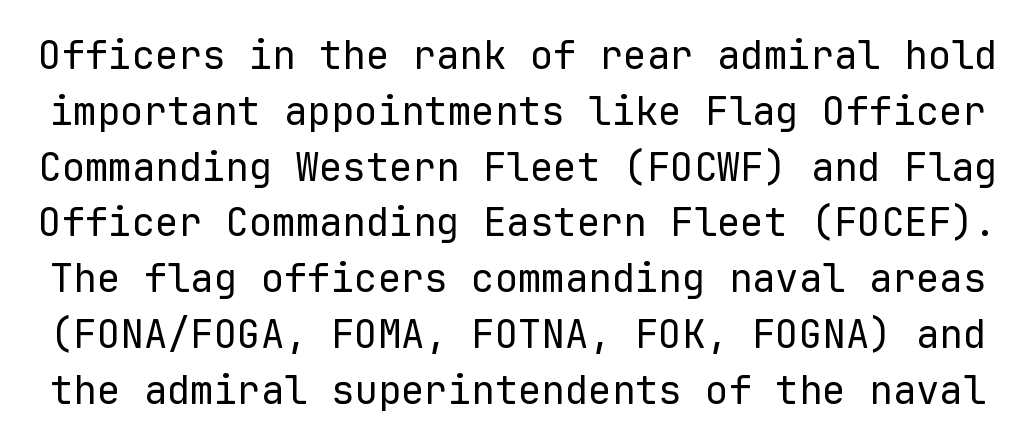
The image shows 39 px regular-weight sans-serif type, upright, monospaced; set normal line spacing (1.43x), normal letter spacing, not underlined; low stroke contrast and a medium x-height.
